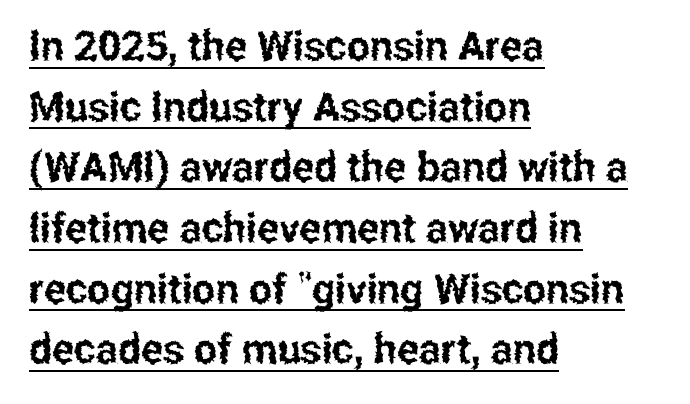
Q: Is the text italic (slanted)? A: No, it is upright.
Q: Is the typeface a serif or a sans-serif typeface? A: Sans-serif.
Q: Is the text underlined? A: Yes.
Q: How is the paragraph aligned? A: Left-aligned.
Q: Is the spacing between letters normal or unusually wide? A: Normal.
Q: Is the spacing between lines tight, normal or loose? A: Normal.
Q: Width (condensed, normal, or wide)? A: Condensed.
Q: Stroke contrast? A: Low.
Q: x-height? A: Medium.
Q: Monospaced? A: No.
